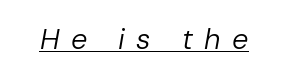
Spacing verdict: proportional, widths tailored to each character. Designer's note — italics engaged. Tracking here is generous; glyphs stand well apart from one another. The passage shown is underscored from start to finish. Vertical stems look standard width or narrower in stroke.
